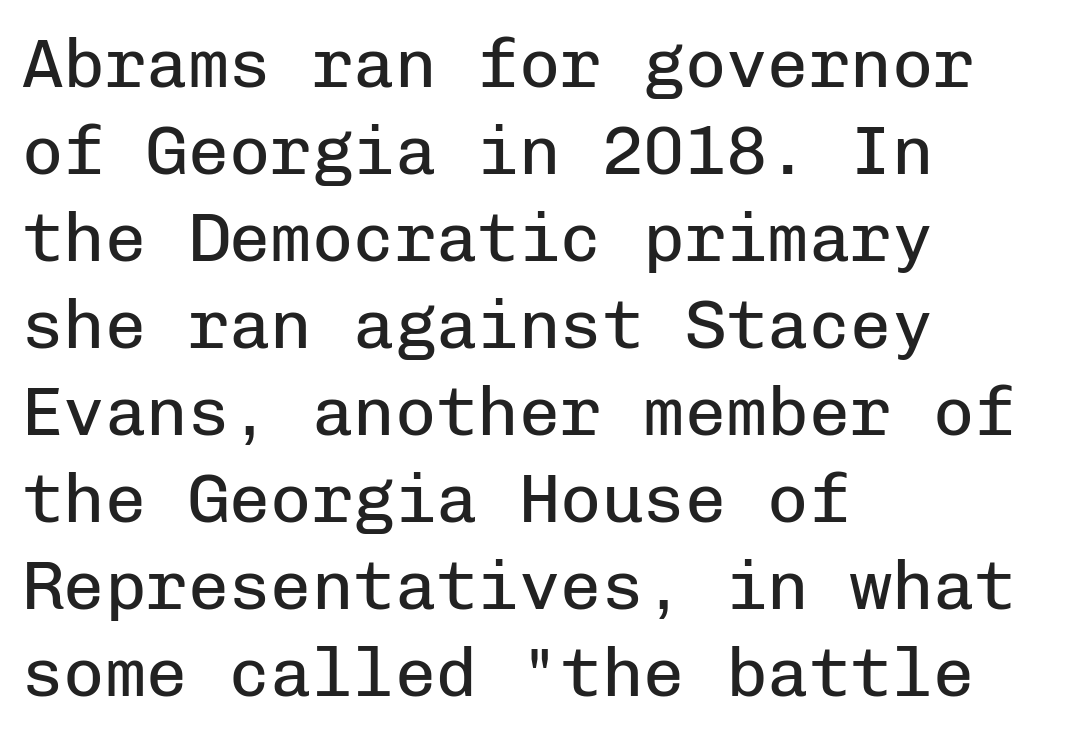
The image shows 69 px regular-weight sans-serif type, upright, monospaced; set left-aligned, normal line spacing (1.26x), normal letter spacing, not underlined; low stroke contrast and a medium x-height.
